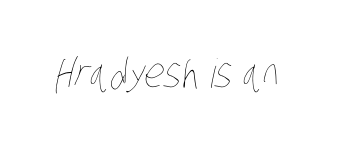
{"bold": "no", "weight": "thin", "width": "condensed", "stroke_contrast": "low", "x_height": "large", "monospaced": "no", "underline": "no", "letter_spacing": "normal", "letter_spacing_em": 0.0, "glyph_px": 40}
